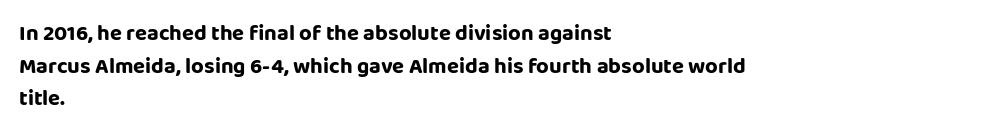
{"italic": "no", "underline": "no", "align": "left", "line_spacing": "normal", "line_spacing_ratio": 1.48, "letter_spacing": "normal", "letter_spacing_em": 0.0, "glyph_px": 22}
